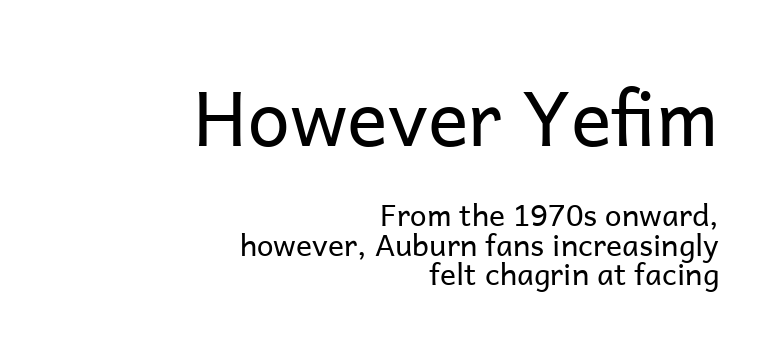
No chunkiness to these letters — they're not bold. Very little white space separates one row of letters from the next. Unlike italic type, these characters show no tilt at all. Character widths vary here, with narrow letters taking less room than wide ones. What kind of face is this? One without serifs — a sans.
